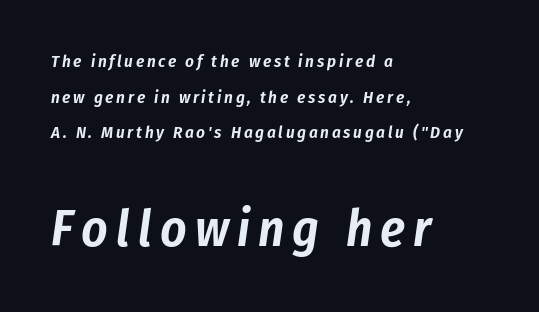
The image shows 51 px condensed type, italic (leaning right); set left-aligned, loose line spacing (2.09x), not underlined; the second (bottom) block is 3.0x larger; low stroke contrast and a medium x-height.
